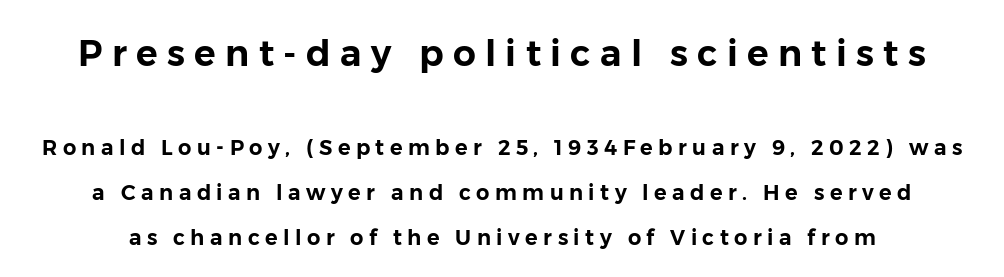
Q: Is the text italic (slanted)? A: No, it is upright.
Q: Is the typeface a serif or a sans-serif typeface? A: Sans-serif.
Q: Is the text underlined? A: No.
Q: Is the spacing between letters normal or unusually wide? A: Unusually wide.
Q: Is the spacing between lines tight, normal or loose? A: Loose.
Q: Which block of text is set in a larger size, the first (top) or the second (bottom)? A: The first (top) one.
Q: Width (condensed, normal, or wide)? A: Normal.
Q: Stroke contrast? A: Low.
Q: x-height? A: Medium.
Q: Monospaced? A: No.
